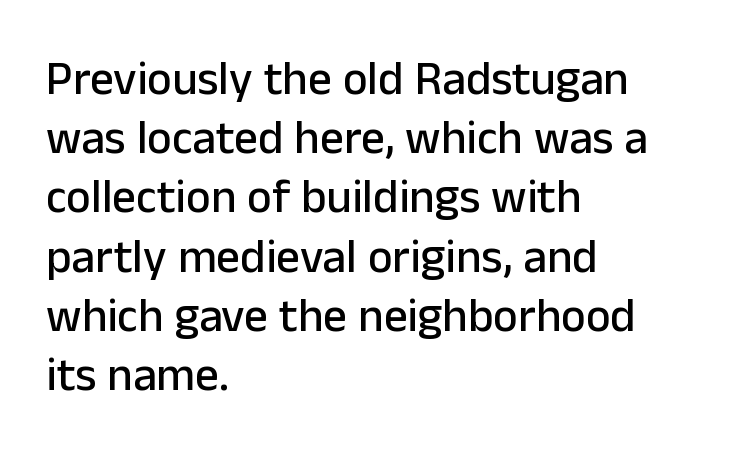
{"serif": "no", "italic": "no", "width": "normal", "stroke_contrast": "low", "x_height": "medium", "monospaced": "no", "underline": "no", "align": "left", "line_spacing": "normal", "line_spacing_ratio": 1.26, "letter_spacing": "normal", "letter_spacing_em": 0.0, "glyph_px": 47}
